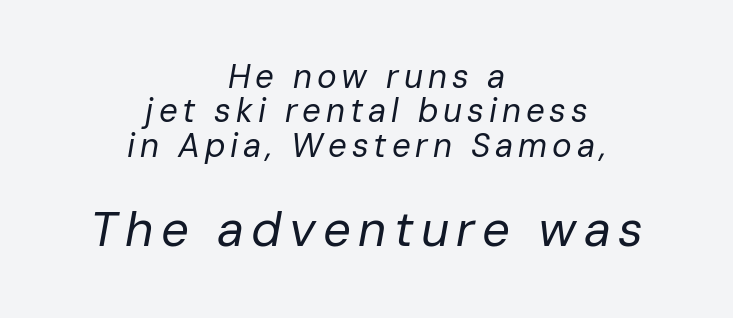
These lines are rendered in a variable-pitch font. Rendered with sloped, italic letterforms. Where is the straight margin? There isn't one; the lines are centered. What's the leading like? Squeezed, with rows nearly overlapping. Type without underlining. The later block is typeset at a bigger size than the earlier block.
